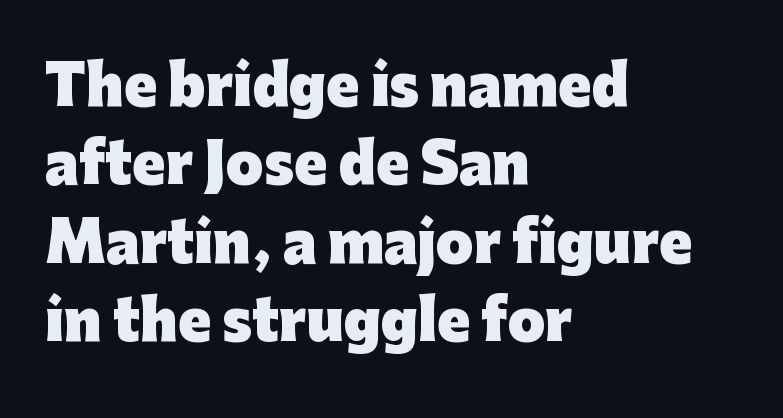
Vertically, the passage feels balanced, rows spaced as you'd expect. The compositor pushed each line to the left boundary. Words float on clear page, feet unadorned. Nobody touched the tracking dial on this one. Is there any slant? The stems are plumb. Bold? Absolutely — the strokes are thick and heavy.
